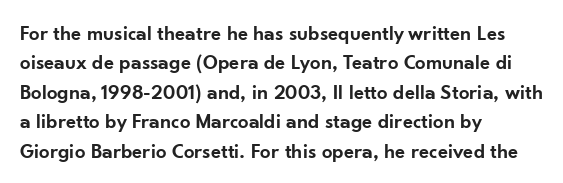
The space between consecutive lines is moderate. Its strokes are somewhat broadened, the hallmark of semibold type. Tracking value appears to be zero — textbook default spacing. These lines are set flush left with a ragged right edge. Underlining? Definitely not there. If you drew a line through each stem, it would be perfectly vertical.
